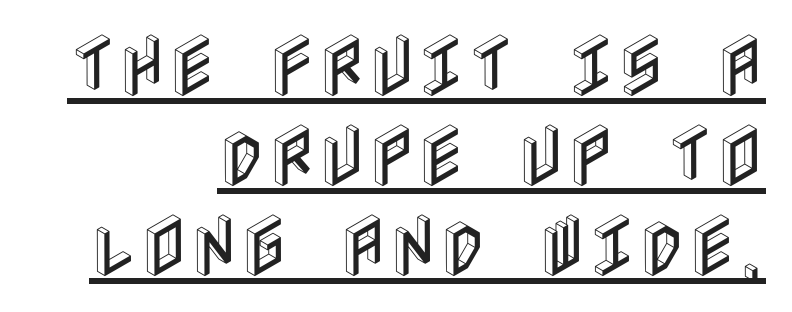
{"italic": "no", "width": "condensed", "x_height": "large", "underline": "yes", "align": "right", "line_spacing": "normal", "line_spacing_ratio": 1.32, "letter_spacing": "normal", "letter_spacing_em": 0.0, "glyph_px": 68}
